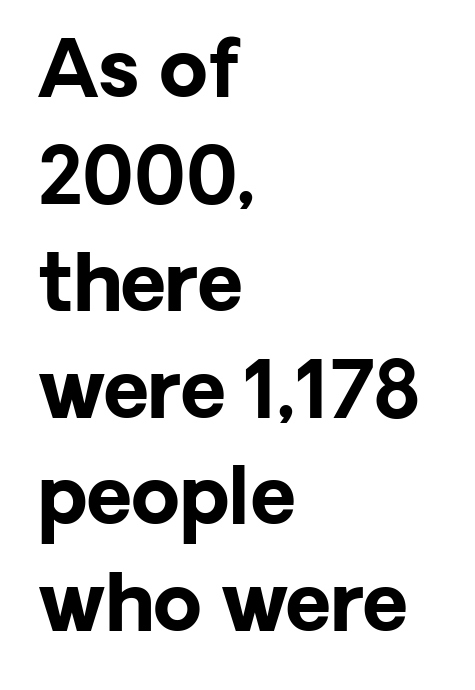
{"serif": "no", "italic": "no", "bold": "yes", "weight": "bold", "width": "normal", "stroke_contrast": "low", "x_height": "medium", "monospaced": "no", "underline": "no", "align": "left", "line_spacing": "normal", "line_spacing_ratio": 1.37, "letter_spacing": "normal", "letter_spacing_em": 0.0, "glyph_px": 78}
